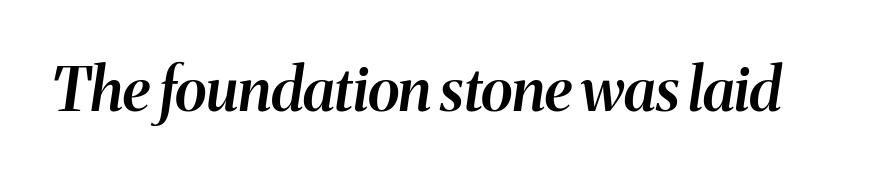
Note the varied advance widths — an 'i' is clearly narrower than an 'm'. Only glyphs here, with clear space below each row. The characters look somewhat weighty, a semibold short of true bold. The letters are slanted; this is an italic face. No extra tracking has been applied to these lines.
